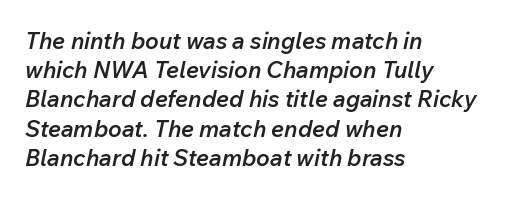
Typesetter's note: demi weight, one step under bold. The lettering tilts uniformly, giving the passage an italic look. Line spacing here is normal. The passage shown has conventional tracking throughout. The string is rendered with underlining switched off. Left-aligned paragraph, ragged on the right.
